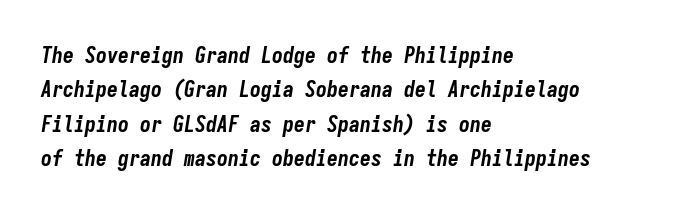
The image shows 22 px bold type, italic (leaning right); set left-aligned, normal line spacing (1.56x), normal letter spacing, not underlined.
